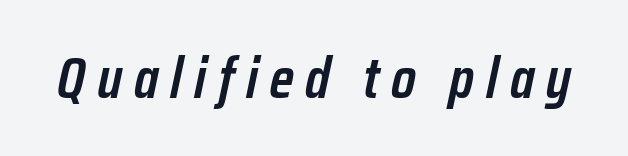
How are the letters spaced? Widely, with obvious added tracking. Is this a fixed-width face? No — the glyphs have proportional, varying widths. Students, this is semibold: more ink than regular, less than bold. The baseline area is clear. Slanted lettering throughout.
